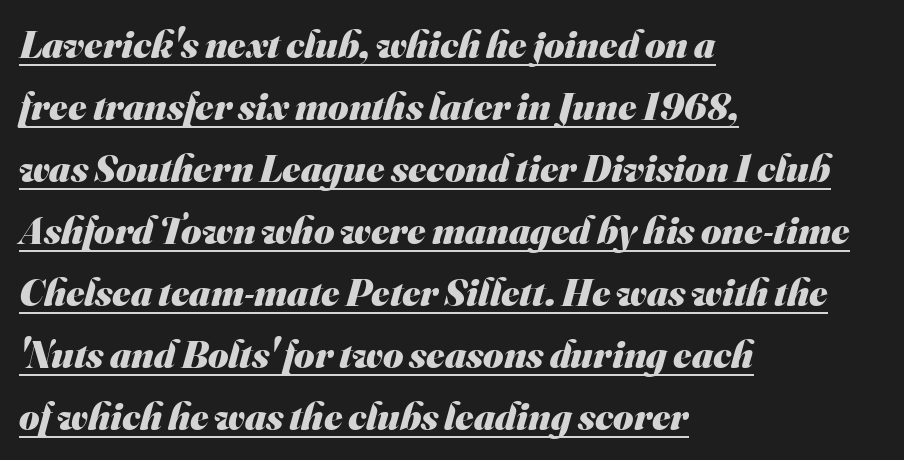
Each glyph is drawn with heavy, bold strokes. What decoration does the sample have? An underline. You could not count columns in this text — the font is proportionally spaced. The paragraph has a hard left edge and a soft right edge.
